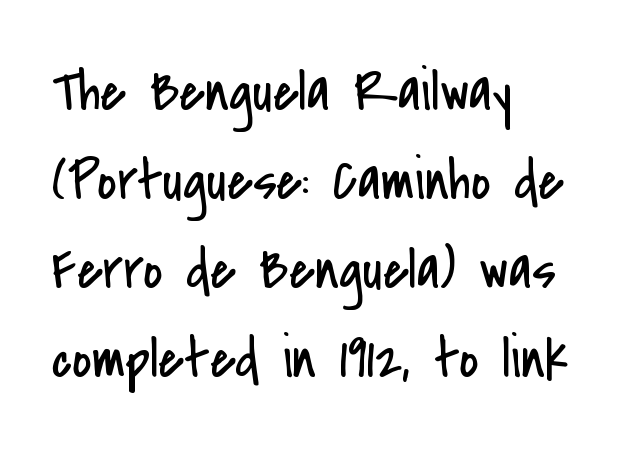
The image shows 59 px regular-weight, condensed sans-serif type, upright; set left-aligned, normal line spacing (1.51x), normal letter spacing, not underlined; low stroke contrast and a small x-height.
